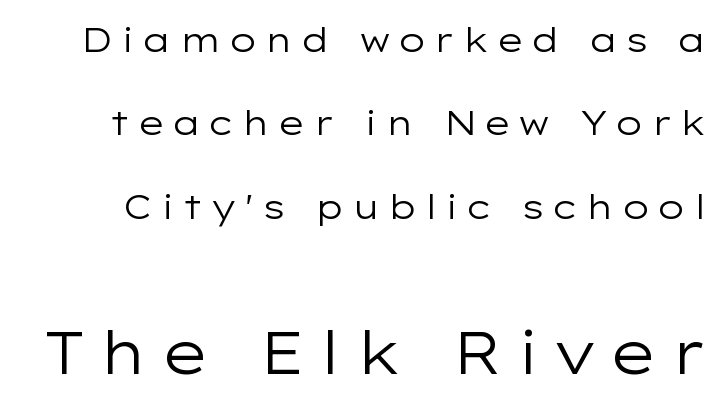
Q: Is the text bold? A: No.
Q: Is the text italic (slanted)? A: No, it is upright.
Q: Is the typeface a serif or a sans-serif typeface? A: Sans-serif.
Q: Is the text underlined? A: No.
Q: Is the spacing between letters normal or unusually wide? A: Unusually wide.
Q: Is the spacing between lines tight, normal or loose? A: Loose.
Q: Which block of text is set in a larger size, the first (top) or the second (bottom)? A: The second (bottom) one.
Q: Width (condensed, normal, or wide)? A: Wide.
Q: Stroke contrast? A: Low.
Q: x-height? A: Medium.
Q: Monospaced? A: No.
